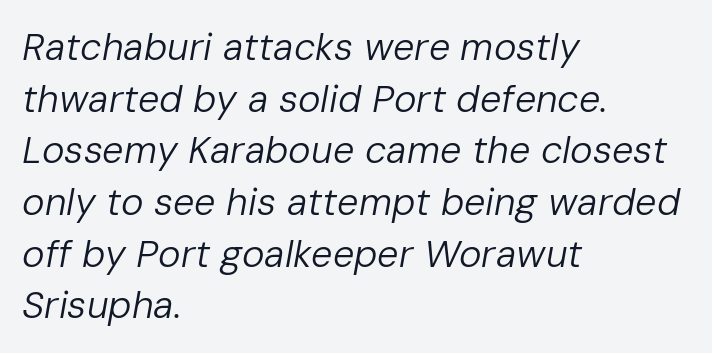
The line-height multiplier appears to be the usual default. Horizontal alignment here is leftward, the default for most running prose. Looking at the ascenders, they clearly lean. Nobody touched the tracking dial on this one.
